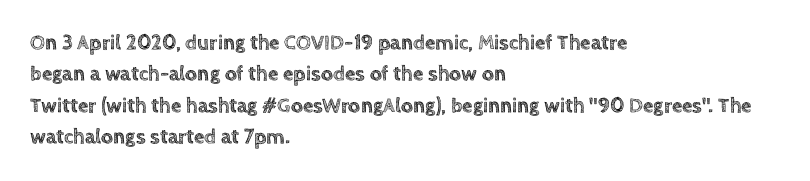
{"italic": "no", "underline": "no", "align": "left", "line_spacing": "normal", "line_spacing_ratio": 1.5, "letter_spacing": "normal", "letter_spacing_em": 0.0, "glyph_px": 21}
